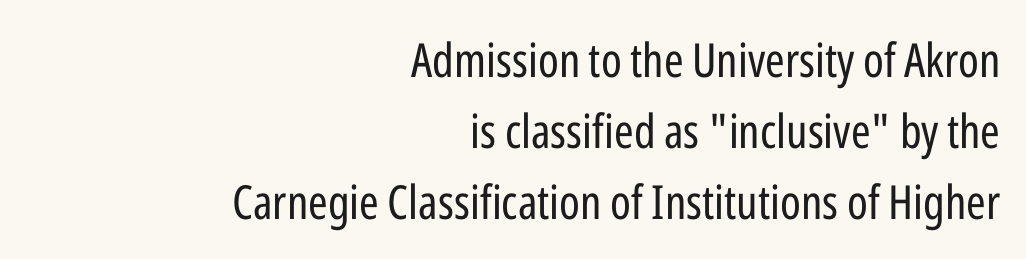
I'd call this a sans setting — the letters go barefoot. Alignment: flush right. Italic: no, the glyphs are upright roman. Honestly, there is no underline to notice here at all. The face used here is rendered with its standard letterfit. The typeface has the unassuming heft of standard copy or less.
